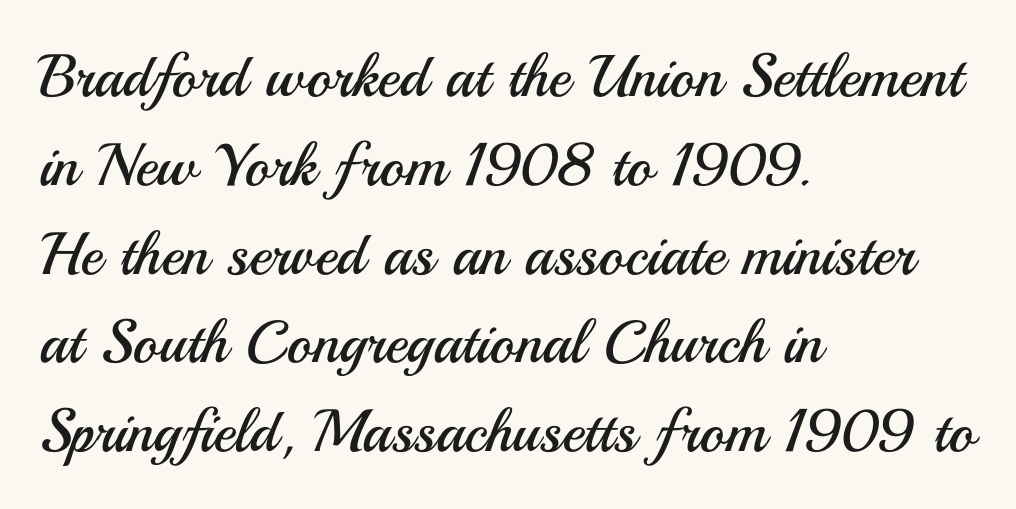
{"serif": "no", "bold": "no", "weight": "regular", "width": "normal", "stroke_contrast": "medium", "x_height": "small", "monospaced": "no", "underline": "no", "align": "left", "line_spacing": "normal", "line_spacing_ratio": 1.48, "letter_spacing": "normal", "letter_spacing_em": 0.0, "glyph_px": 60}
